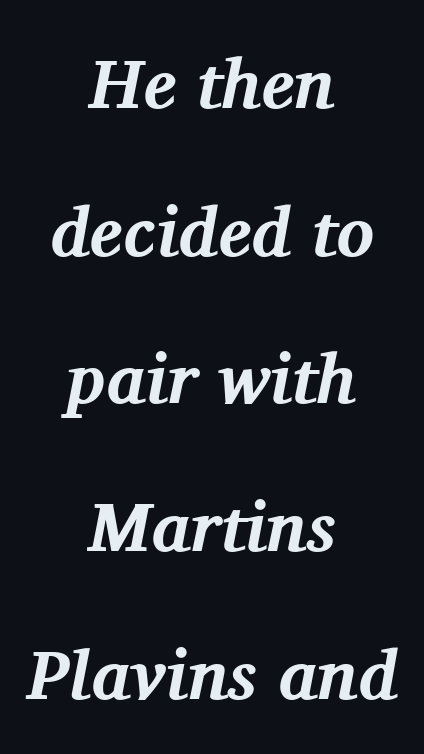
The image shows 70 px bold serif type, italic (leaning right); set centered, loose line spacing (2.11x), normal letter spacing, not underlined; medium stroke contrast and a medium x-height.
